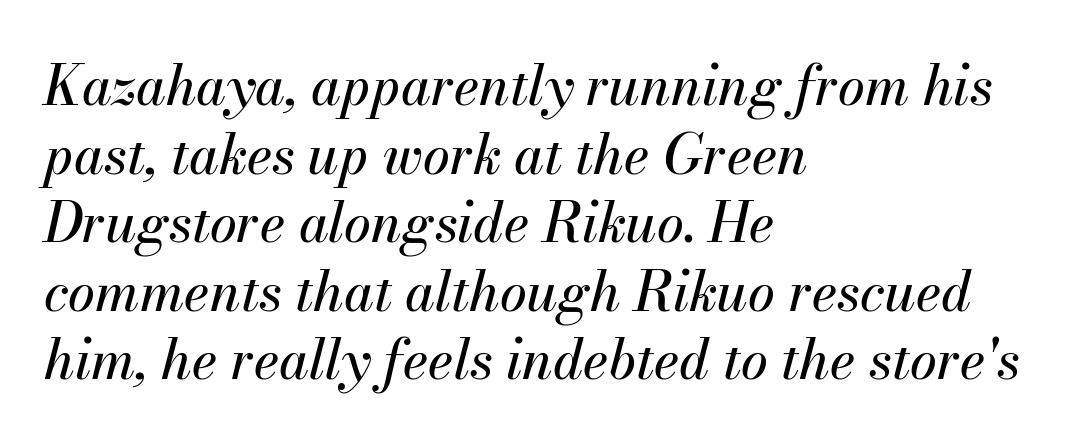
There is no visible air inserted between adjacent glyphs. Baseline-to-baseline distance is the conventional proportion of letter height. The font's italic variant was chosen for this text. Descenders are the only things crossing below the line. Here the designer chose a conventional face with non-uniform glyph widths.
